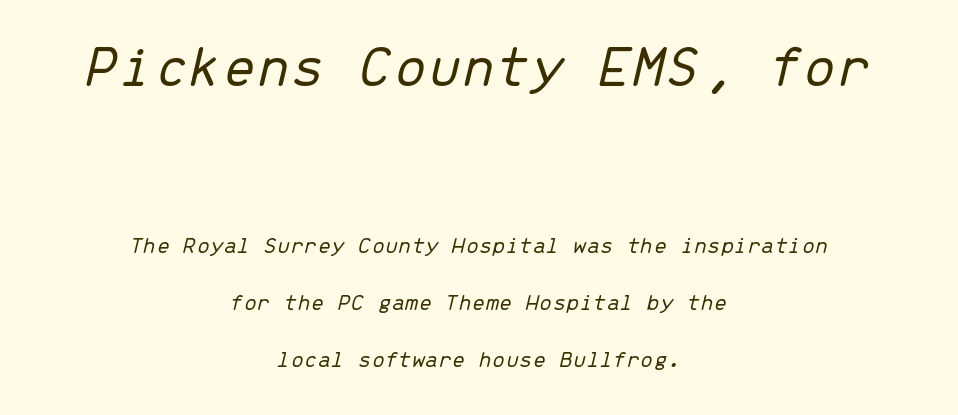
The image shows 61 px light type, italic (leaning right), monospaced; set centered, loose line spacing (2.39x), normal letter spacing, not underlined; the first (top) block is 2.54x larger; low stroke contrast and a medium x-height.
